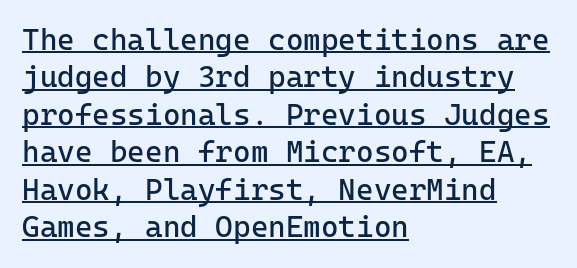
Q: Is the text bold? A: No.
Q: Is the text italic (slanted)? A: No, it is upright.
Q: Is the typeface a serif or a sans-serif typeface? A: Sans-serif.
Q: Is the text underlined? A: Yes.
Q: How is the paragraph aligned? A: Left-aligned.
Q: Is the spacing between letters normal or unusually wide? A: Normal.
Q: Is the spacing between lines tight, normal or loose? A: Normal.
Q: Width (condensed, normal, or wide)? A: Normal.
Q: Stroke contrast? A: Low.
Q: x-height? A: Medium.
Q: Monospaced? A: Yes.
